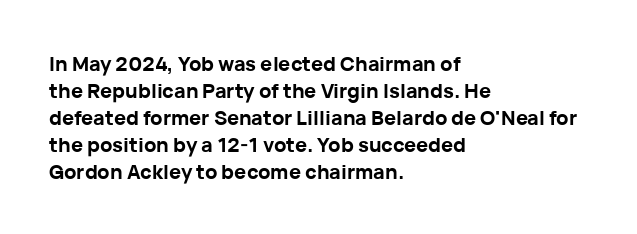
{"italic": "no", "bold": "yes", "underline": "no", "align": "left", "line_spacing": "normal", "line_spacing_ratio": 1.35, "letter_spacing": "normal", "letter_spacing_em": 0.0, "glyph_px": 20}
